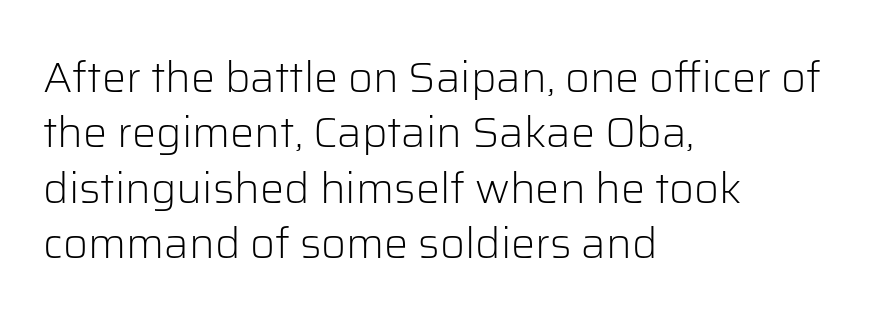
Here the designer chose a conventional face with non-uniform glyph widths. Students, observe: this is what conventionally led text looks like. Type style note: lacks serifs. Glyph-to-glyph distance matches everyday printed text. Teacher's note: observe the even left margin — that is flush-left alignment. Unbolded letterforms with no extra heft.
